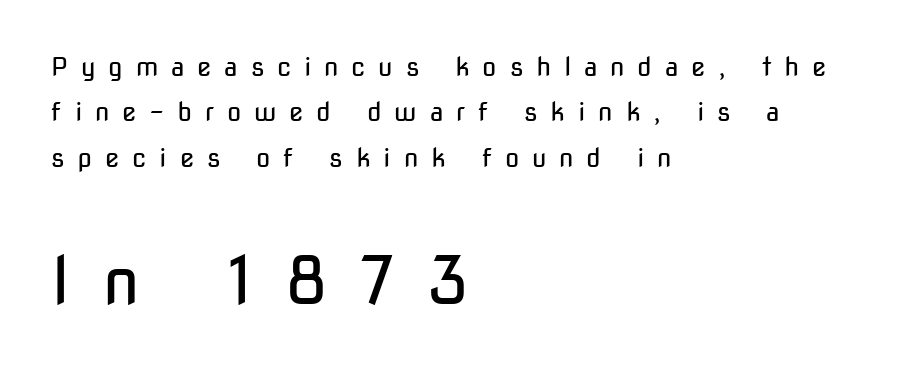
Is the block centered? No — it sits flush against the left margin. This sample has the flowing, uneven cadence of proportional lettering. A light-to-regular cut is what we see here. Decoration check: the copy has no underline. The letters stand upright; this is a roman face.
